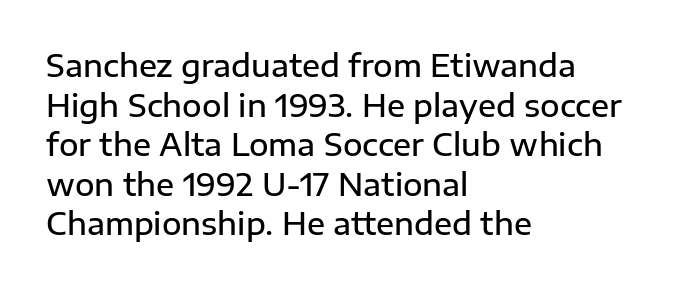
The image shows 30 px semibold sans-serif type, upright; set left-aligned, normal line spacing (1.32x), normal letter spacing, not underlined; low stroke contrast and a medium x-height.
